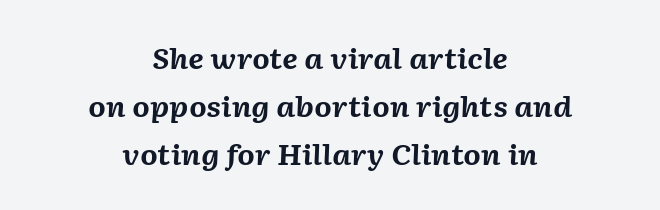
Q: Is the text bold? A: Yes.
Q: Is the text italic (slanted)? A: Yes, it leans right by about 2 degrees.
Q: Is the text underlined? A: No.
Q: How is the paragraph aligned? A: Centered.
Q: Is the spacing between letters normal or unusually wide? A: Normal.
Q: Width (condensed, normal, or wide)? A: Normal.
Q: Stroke contrast? A: Medium.
Q: x-height? A: Medium.
Q: Monospaced? A: No.
